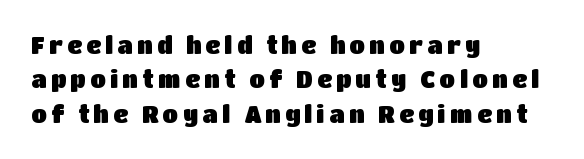
{"italic": "no", "underline": "no", "align": "left", "line_spacing": "normal", "line_spacing_ratio": 1.49, "glyph_px": 23}
